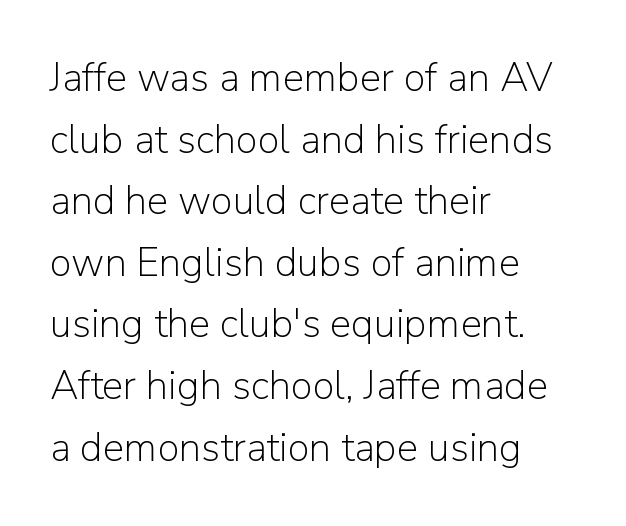
{"serif": "no", "italic": "no", "bold": "no", "weight": "light", "width": "normal", "stroke_contrast": "low", "x_height": "medium", "monospaced": "no", "underline": "no", "align": "left", "line_spacing": "normal", "line_spacing_ratio": 1.54, "letter_spacing": "normal", "letter_spacing_em": 0.0, "glyph_px": 40}
